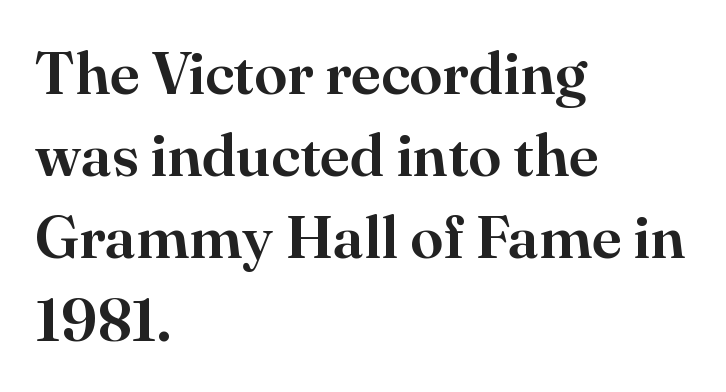
{"serif": "yes", "italic": "no", "width": "normal", "stroke_contrast": "high", "x_height": "small", "monospaced": "no", "underline": "no", "align": "left", "line_spacing": "normal", "line_spacing_ratio": 1.37, "letter_spacing": "normal", "letter_spacing_em": 0.0, "glyph_px": 60}
